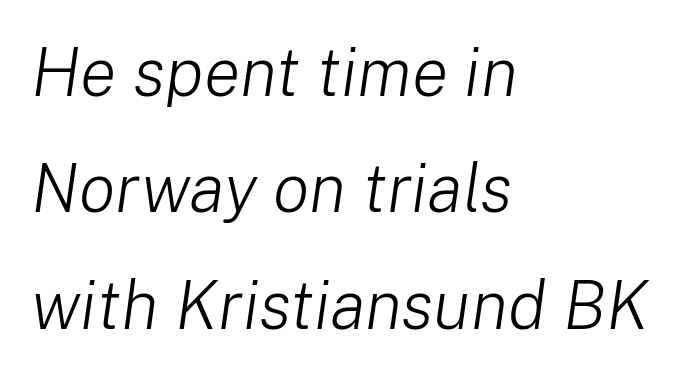
Q: Is the text bold? A: No.
Q: Is the text italic (slanted)? A: Yes, it leans right by about 8 degrees.
Q: Is the text underlined? A: No.
Q: How is the paragraph aligned? A: Left-aligned.
Q: Is the spacing between letters normal or unusually wide? A: Normal.
Q: Width (condensed, normal, or wide)? A: Normal.
Q: Stroke contrast? A: Low.
Q: x-height? A: Medium.
Q: Monospaced? A: No.
